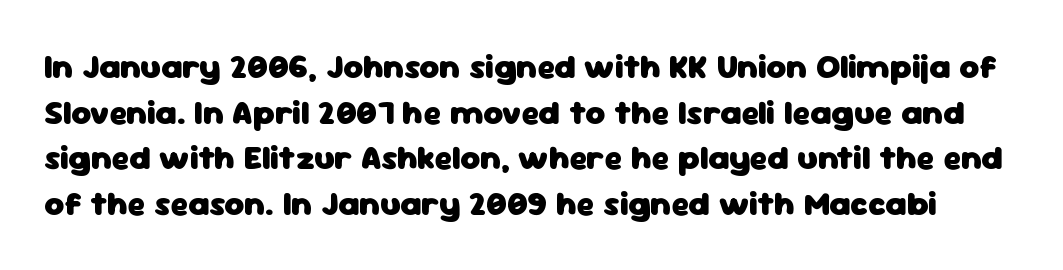
{"serif": "no", "italic": "no", "bold": "yes", "weight": "heavy", "width": "normal", "stroke_contrast": "low", "x_height": "medium", "monospaced": "no", "underline": "no", "line_spacing": "normal", "line_spacing_ratio": 1.34, "letter_spacing": "normal", "letter_spacing_em": 0.0, "glyph_px": 34}
